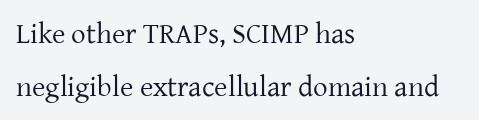
Q: Is the text bold? A: No.
Q: Is the text italic (slanted)? A: No, it is upright.
Q: Is the typeface a serif or a sans-serif typeface? A: Serif.
Q: Is the text underlined? A: No.
Q: How is the paragraph aligned? A: Left-aligned.
Q: Is the spacing between letters normal or unusually wide? A: Normal.
Q: Width (condensed, normal, or wide)? A: Normal.
Q: Stroke contrast? A: Low.
Q: x-height? A: Medium.
Q: Monospaced? A: No.
